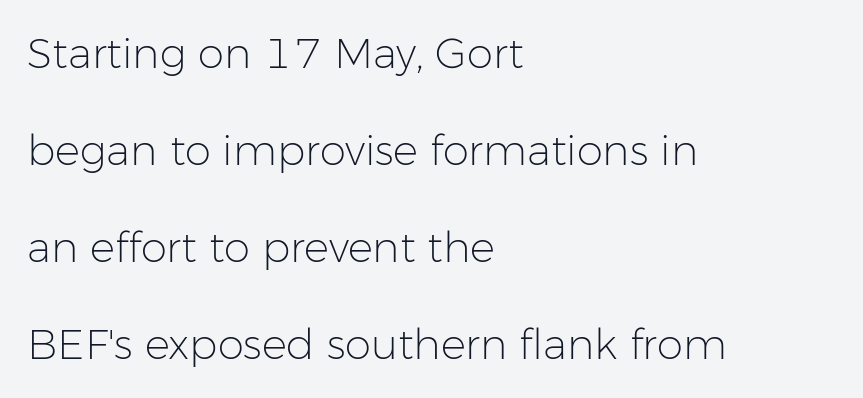
{"serif": "no", "italic": "no", "bold": "no", "weight": "light", "width": "normal", "stroke_contrast": "low", "x_height": "medium", "monospaced": "no", "underline": "no", "align": "left", "line_spacing": "loose", "line_spacing_ratio": 2.31, "letter_spacing": "normal", "letter_spacing_em": 0.0, "glyph_px": 42}
